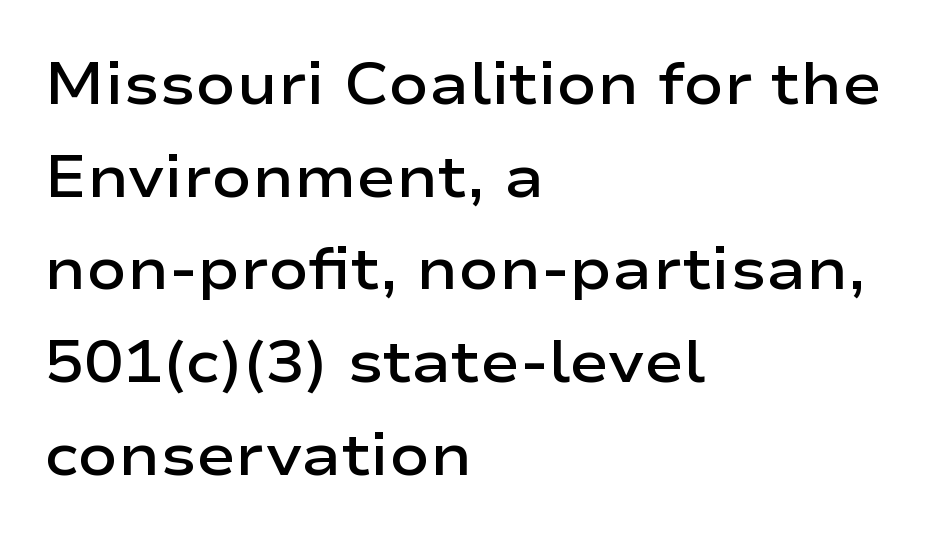
Q: Is the text bold? A: Semi-bold.
Q: Is the text italic (slanted)? A: No, it is upright.
Q: Is the typeface a serif or a sans-serif typeface? A: Sans-serif.
Q: Is the text underlined? A: No.
Q: How is the paragraph aligned? A: Left-aligned.
Q: Is the spacing between letters normal or unusually wide? A: Normal.
Q: Is the spacing between lines tight, normal or loose? A: Normal.
Q: Width (condensed, normal, or wide)? A: Wide.
Q: Stroke contrast? A: Low.
Q: x-height? A: Medium.
Q: Monospaced? A: No.
